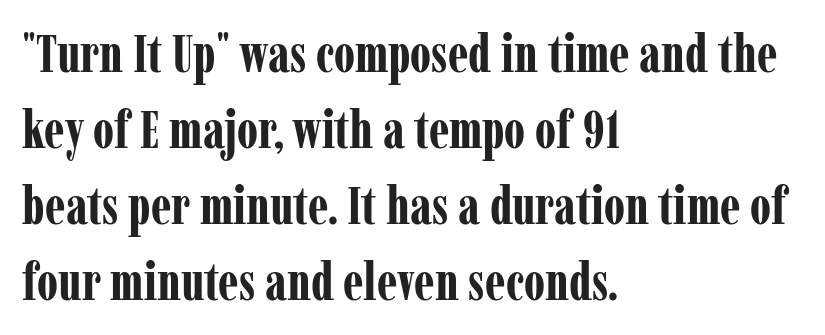
The specimen reads as upright at a glance. Each letter's strokes conclude with small projecting serifs. Each row of text sits above clean, open space. The type is set solid horizontally, with unmodified tracking. This sample is left-justified, so line endings fall wherever the words run out. Varying glyph widths throughout — classic text-font behaviour.
